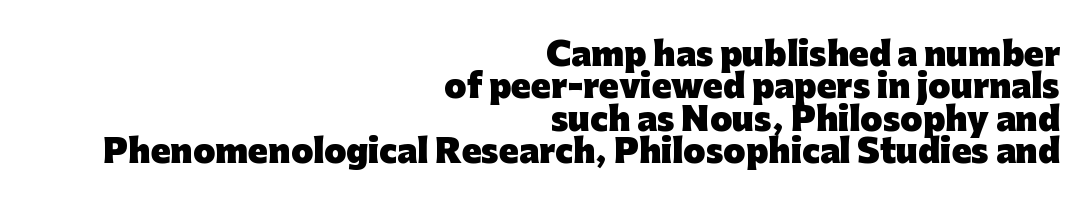
Teacher's note: observe the even right margin — that is flush-right alignment. A roman cut, with each character standing at attention. This sample has the flowing, uneven cadence of proportional lettering. Strokes here are thick enough to call this a true bold. The text was rendered using a sans face with plain stroke endings.
